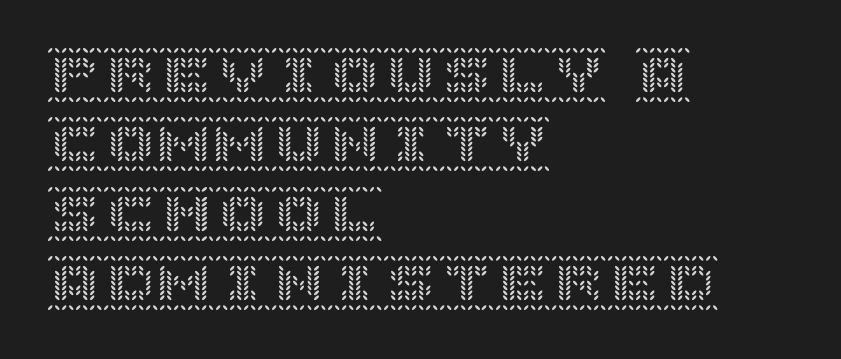
{"italic": "no", "width": "normal", "x_height": "large", "underline": "no", "align": "left", "line_spacing_ratio": 1.24, "letter_spacing": "normal", "letter_spacing_em": 0.0, "glyph_px": 56}
